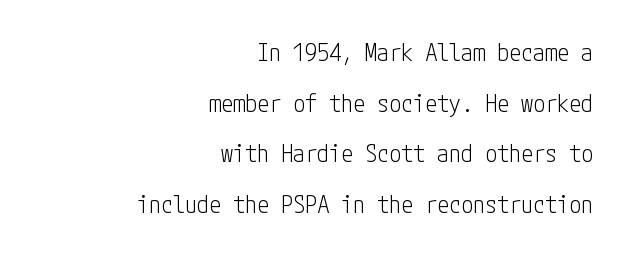
The image shows 24 px text type, upright; set right-aligned, loose line spacing (2.11x), normal letter spacing, not underlined.
